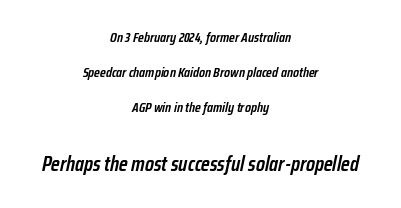
Q: Is the text bold? A: Semi-bold.
Q: Is the text italic (slanted)? A: Yes, it leans right by about 12 degrees.
Q: Is the text underlined? A: No.
Q: How is the paragraph aligned? A: Centered.
Q: Is the spacing between letters normal or unusually wide? A: Normal.
Q: Is the spacing between lines tight, normal or loose? A: Loose.
Q: Which block of text is set in a larger size, the first (top) or the second (bottom)? A: The second (bottom) one.
